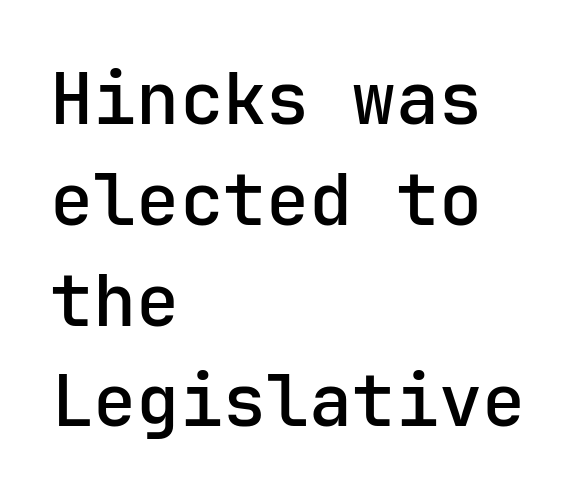
Q: Is the text bold? A: Semi-bold.
Q: Is the text italic (slanted)? A: No, it is upright.
Q: Is the typeface a serif or a sans-serif typeface? A: Sans-serif.
Q: Is the text underlined? A: No.
Q: How is the paragraph aligned? A: Left-aligned.
Q: Is the spacing between letters normal or unusually wide? A: Normal.
Q: Is the spacing between lines tight, normal or loose? A: Normal.
Q: Width (condensed, normal, or wide)? A: Normal.
Q: Stroke contrast? A: Low.
Q: x-height? A: Medium.
